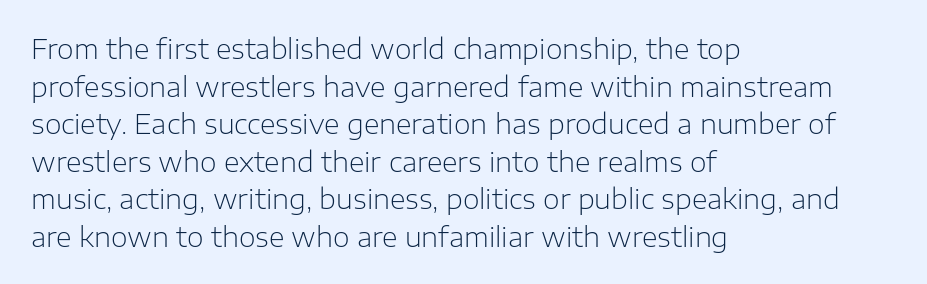
The image shows 27 px text type, upright; set left-aligned, normal line spacing (1.39x), normal letter spacing, not underlined.
